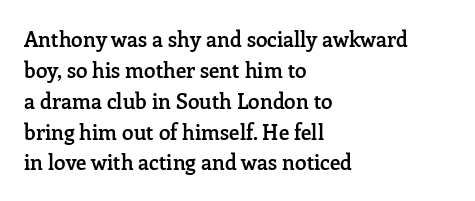
The lines are quadded left. No word sits above an underline. A typesetter would mark this as roman, not italic. Observe the ordinary spacing: letters are neighbours, not strangers.
